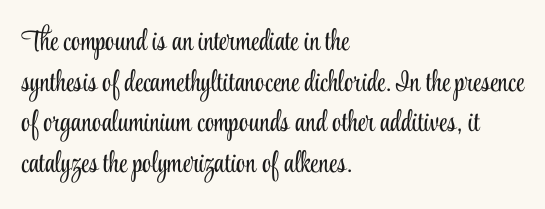
The image shows 29 px light, condensed serif type; set left-aligned, normal line spacing (1.4x), normal letter spacing, not underlined; low stroke contrast and a small x-height.
